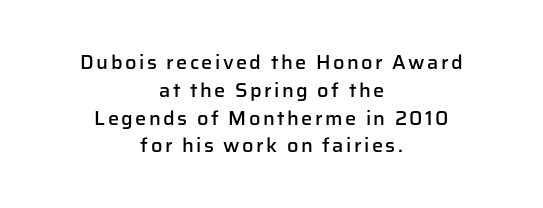
The image shows 20 px text type, upright; set centered, normal line spacing (1.39x), not underlined.
